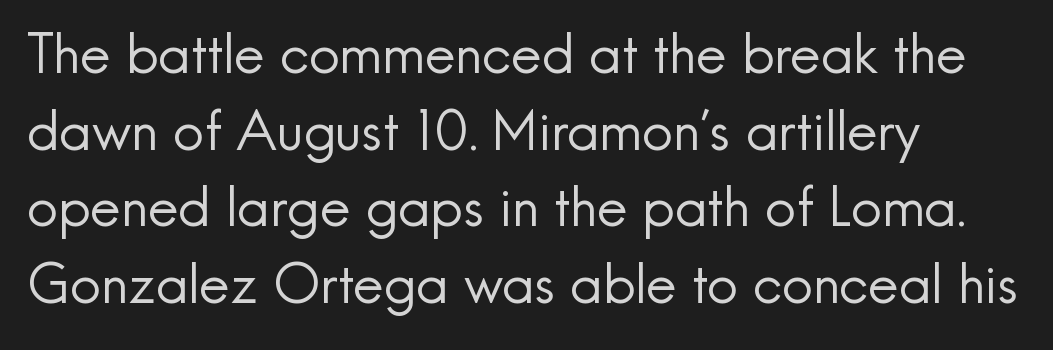
The ragged edge is on the right, which tells us the setting is flush left. Type without underlining. The letters stand upright; this is a roman face. What kind of face is this? One without serifs — a sans.
